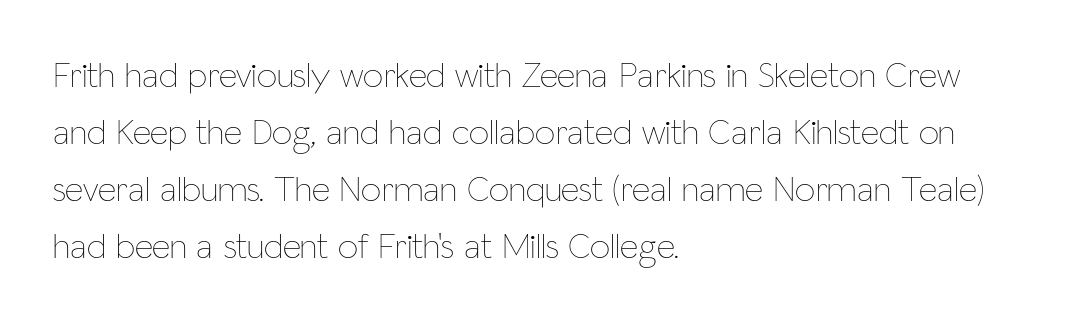
Normally led — the rows are evenly, conventionally spaced. The lettering stays uniformly vertical, giving the passage a roman look. Check the space under the baseline: it is left empty. On a weight scale, this lands at 450 or below. Horizontally, the lines are justified to the leading edge only. Character widths vary here, with narrow letters taking less room than wide ones.
